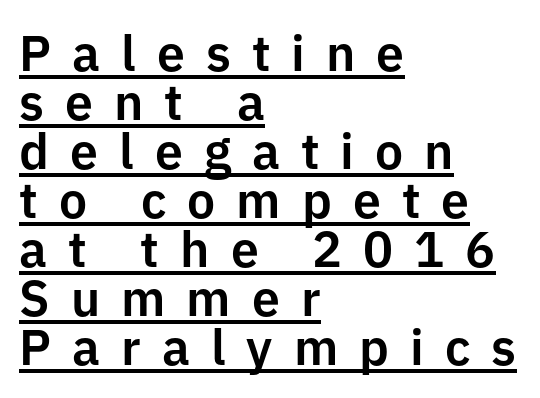
Q: Is the text italic (slanted)? A: No, it is upright.
Q: Is the typeface a serif or a sans-serif typeface? A: Sans-serif.
Q: Is the text underlined? A: Yes.
Q: How is the paragraph aligned? A: Left-aligned.
Q: Is the spacing between letters normal or unusually wide? A: Unusually wide.
Q: Is the spacing between lines tight, normal or loose? A: Tight.
Q: Width (condensed, normal, or wide)? A: Normal.
Q: Stroke contrast? A: Low.
Q: x-height? A: Medium.
Q: Monospaced? A: No.
